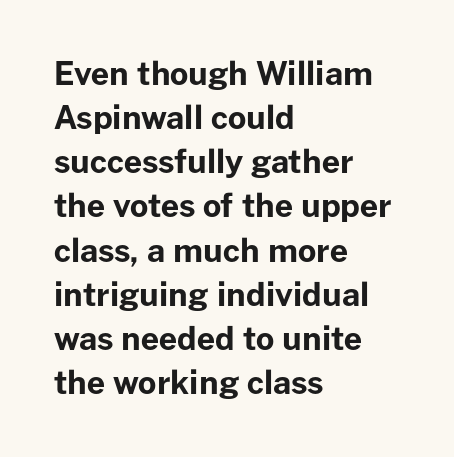
Q: Is the text bold? A: Yes.
Q: Is the text italic (slanted)? A: No, it is upright.
Q: Is the typeface a serif or a sans-serif typeface? A: Sans-serif.
Q: Is the text underlined? A: No.
Q: How is the paragraph aligned? A: Left-aligned.
Q: Is the spacing between letters normal or unusually wide? A: Normal.
Q: Is the spacing between lines tight, normal or loose? A: Normal.
Q: Width (condensed, normal, or wide)? A: Normal.
Q: Stroke contrast? A: Low.
Q: x-height? A: Medium.
Q: Monospaced? A: No.
